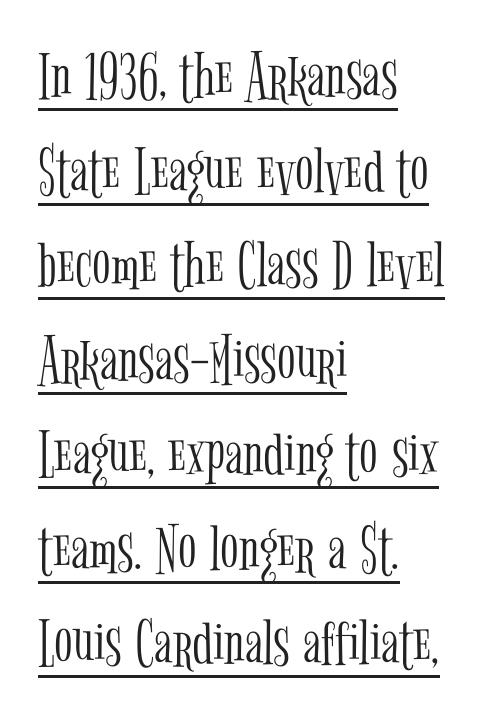
{"serif": "yes", "italic": "no", "bold": "no", "weight": "light", "width": "condensed", "stroke_contrast": "low", "x_height": "medium", "monospaced": "no", "underline": "yes", "align": "left", "line_spacing": "normal", "line_spacing_ratio": 1.39, "letter_spacing": "normal", "letter_spacing_em": 0.0, "glyph_px": 68}
